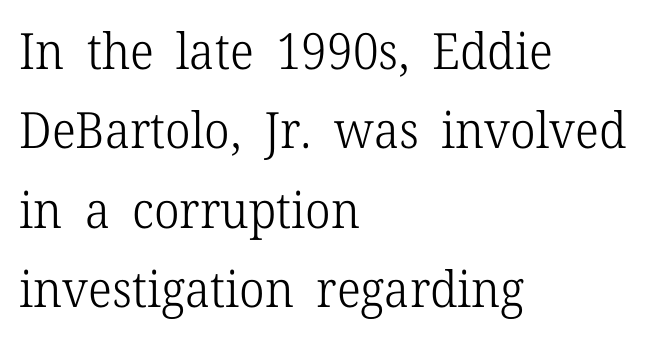
{"serif": "yes", "italic": "no", "bold": "no", "weight": "light", "width": "normal", "stroke_contrast": "low", "x_height": "medium", "monospaced": "no", "underline": "no", "align": "left", "line_spacing": "normal", "line_spacing_ratio": 1.59, "letter_spacing": "normal", "letter_spacing_em": 0.0, "glyph_px": 50}
